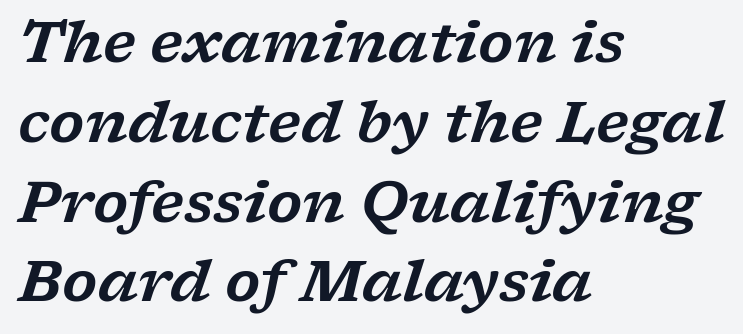
This rendering employs a face with finishing strokes, i.e., a serif. In terms of letterspacing, this is plain default setting. You could not count columns in this text — the font is proportionally spaced. Line starts are locked; line ends wander.
